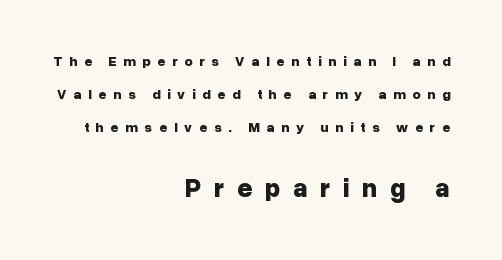
The image shows 26 px bold type, upright; set right-aligned, loose line spacing (2.34x), unusually wide letter spacing (+0.48 em), not underlined; the second (bottom) block is 1.86x larger.
